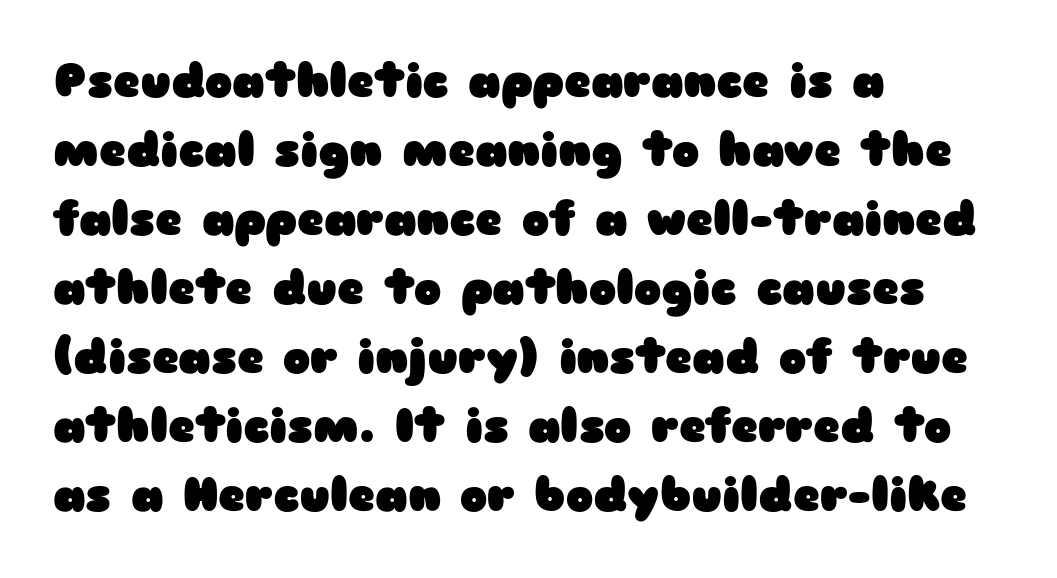
The image shows 46 px heavy, wide sans-serif type, upright; set left-aligned, normal line spacing (1.5x), normal letter spacing, not underlined; low stroke contrast and a medium x-height.
